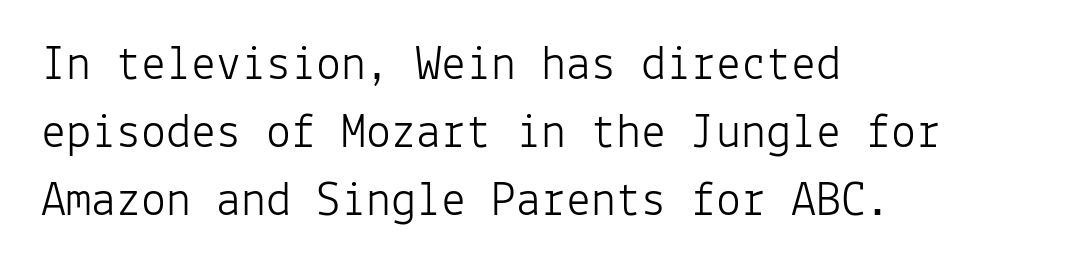
The image shows 50 px light sans-serif type, upright, monospaced; set left-aligned, normal line spacing (1.36x), normal letter spacing, not underlined; low stroke contrast and a medium x-height.
